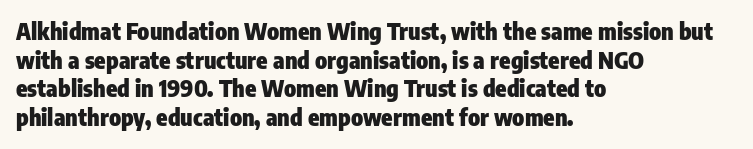
{"italic": "no", "bold": "yes", "underline": "no", "align": "left", "line_spacing": "normal", "line_spacing_ratio": 1.25, "letter_spacing": "normal", "letter_spacing_em": 0.0, "glyph_px": 23}
